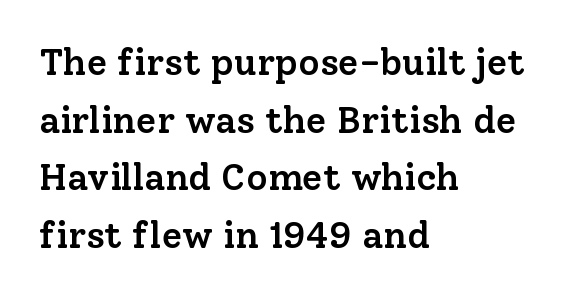
The image shows 37 px semibold serif type, upright; set left-aligned, normal line spacing (1.56x), normal letter spacing, not underlined; low stroke contrast and a medium x-height.
